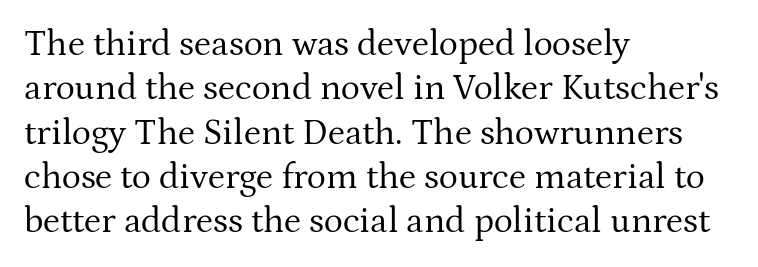
On a weight scale, this lands at 450 or below. Underlining? Definitely not there. Looks like regular typesetting: each glyph gets only the width it needs. Font category for this specimen: serif. Line starts are locked; line ends wander.
